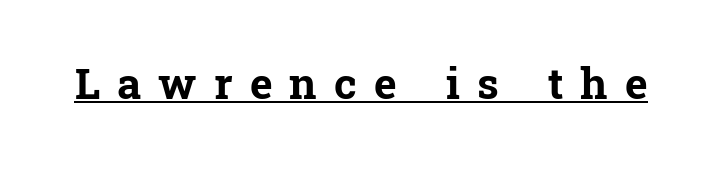
{"serif": "yes", "italic": "no", "bold": "yes", "weight": "bold", "width": "normal", "stroke_contrast": "low", "x_height": "medium", "monospaced": "no", "underline": "yes", "letter_spacing": "wide", "letter_spacing_em": 0.4, "glyph_px": 43}
